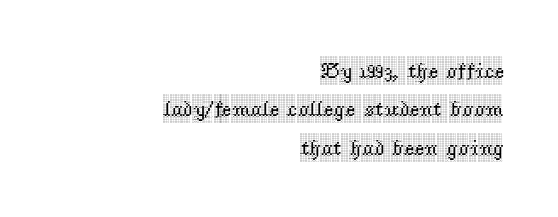
Q: Is the text italic (slanted)? A: No, it is upright.
Q: Is the text underlined? A: No.
Q: How is the paragraph aligned? A: Right-aligned.
Q: Is the spacing between letters normal or unusually wide? A: Normal.
